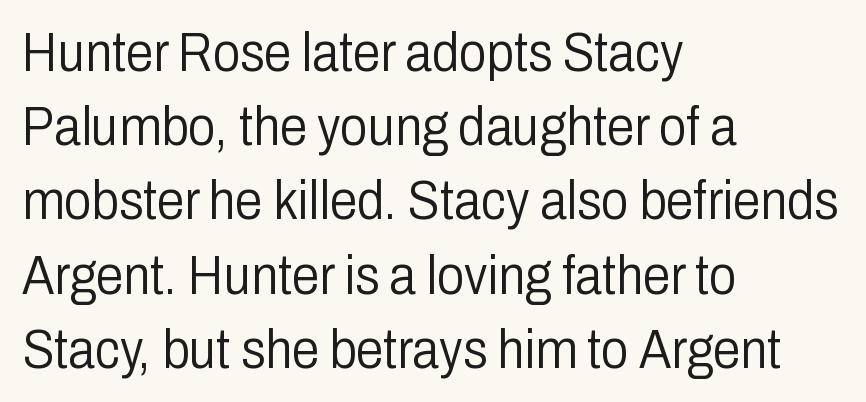
Q: Is the text bold? A: No.
Q: Is the text italic (slanted)? A: No, it is upright.
Q: Is the typeface a serif or a sans-serif typeface? A: Sans-serif.
Q: Is the text underlined? A: No.
Q: How is the paragraph aligned? A: Left-aligned.
Q: Is the spacing between letters normal or unusually wide? A: Normal.
Q: Is the spacing between lines tight, normal or loose? A: Normal.
Q: Width (condensed, normal, or wide)? A: Condensed.
Q: Stroke contrast? A: Low.
Q: x-height? A: Medium.
Q: Monospaced? A: No.
